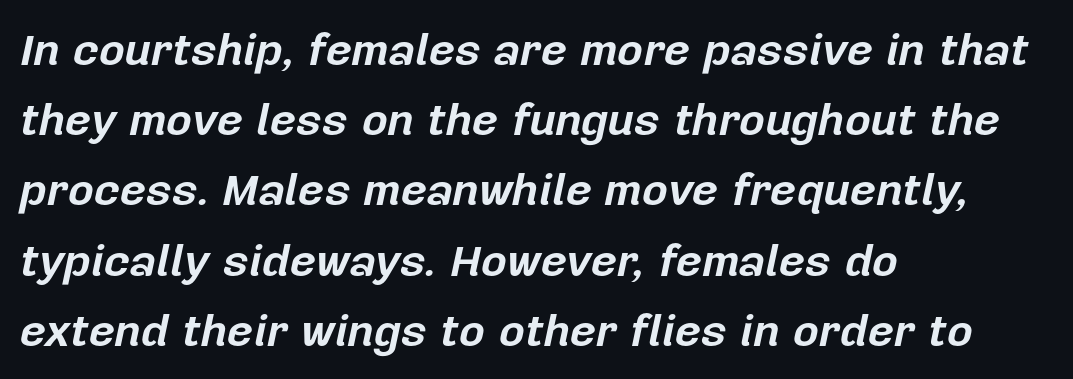
The gaps between neighbouring characters are ordinary and unremarkable. The rag falls on the right side of this text block. The text carries the slant typical of an italic or oblique font. Does the weight exceed regular? Yes, all the way to bold.
